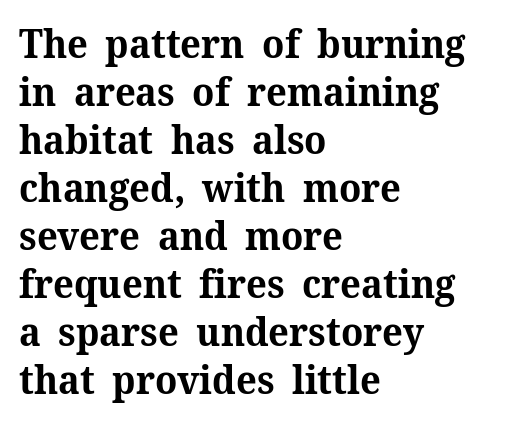
The image shows 39 px bold serif type, upright; set left-aligned, line spacing 1.23x, normal letter spacing, not underlined; medium stroke contrast and a medium x-height.
